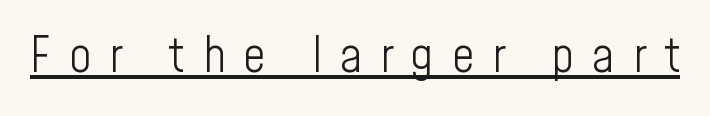
Q: Is the text bold? A: No.
Q: Is the text italic (slanted)? A: No, it is upright.
Q: Is the typeface a serif or a sans-serif typeface? A: Sans-serif.
Q: Is the text underlined? A: Yes.
Q: Is the spacing between letters normal or unusually wide? A: Unusually wide.
Q: Width (condensed, normal, or wide)? A: Condensed.
Q: Stroke contrast? A: Low.
Q: x-height? A: Medium.
Q: Monospaced? A: No.
